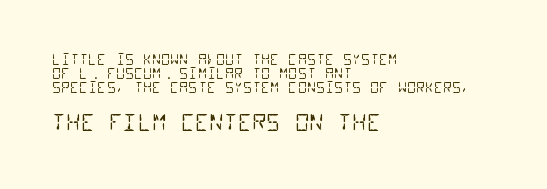
{"bold": "no", "underline": "no", "align": "left", "line_spacing": "tight", "line_spacing_ratio": 1.0, "letter_spacing": "normal", "letter_spacing_em": 0.0, "larger_block": "second", "size_ratio": 1.57, "glyph_px": 22}
